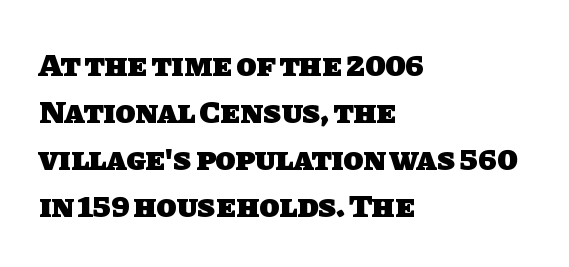
The image shows 33 px heavy sans-serif type; set left-aligned, normal line spacing (1.42x), normal letter spacing, not underlined; low stroke contrast and a large x-height.
